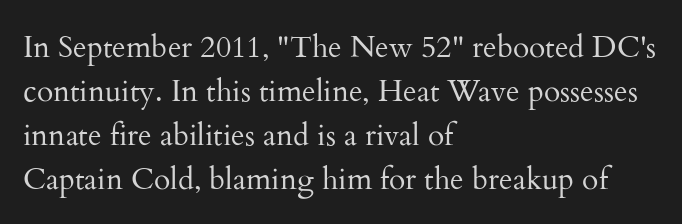
Vertically, the passage feels balanced, rows spaced as you'd expect. The rendering uses natural spacing where letterforms have individual widths. Check where the strokes stop: tiny serifs finish them off. The typeface has the unassuming heft of standard copy or less. The ragged edge is on the right, which tells us the setting is flush left.
